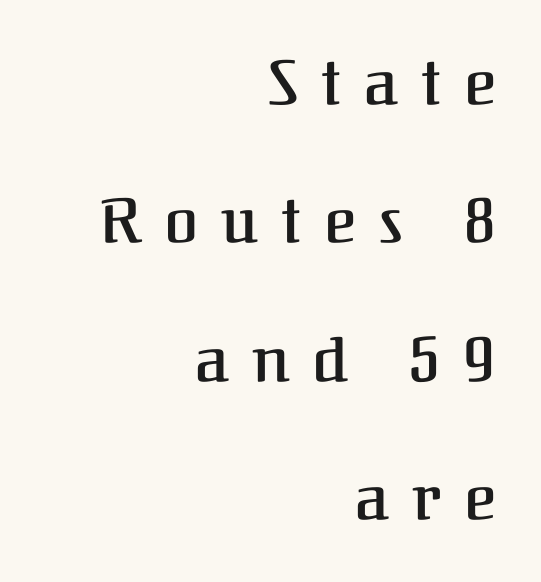
The image shows 62 px semibold serif type, upright; set right-aligned, loose line spacing (2.23x), unusually wide letter spacing (+0.37 em), not underlined; medium stroke contrast and a medium x-height.
